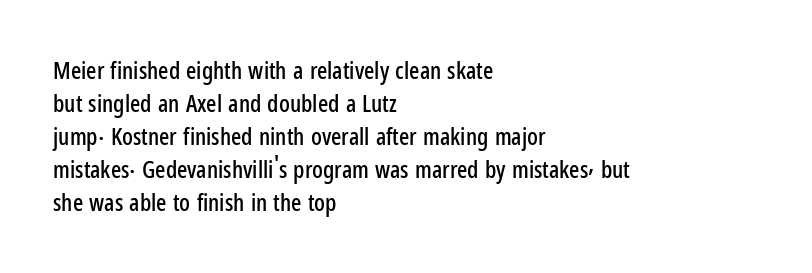
The lines are quadded left. Does extra space separate the letters? No, they use regular spacing. Tall strokes in this sample are plumb rather than angled. Notice how descenders clear the ascenders below comfortably — that's standard leading. This rendering features lettering with no underline.
